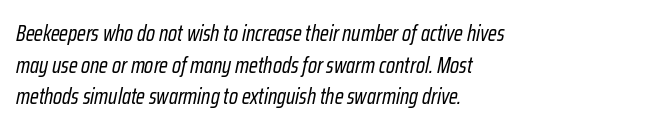
{"italic": "yes", "lean": "right", "slant_degrees": 12, "bold": "no", "underline": "no", "align": "left", "line_spacing": "normal", "line_spacing_ratio": 1.44, "letter_spacing": "normal", "letter_spacing_em": 0.0, "glyph_px": 22}
